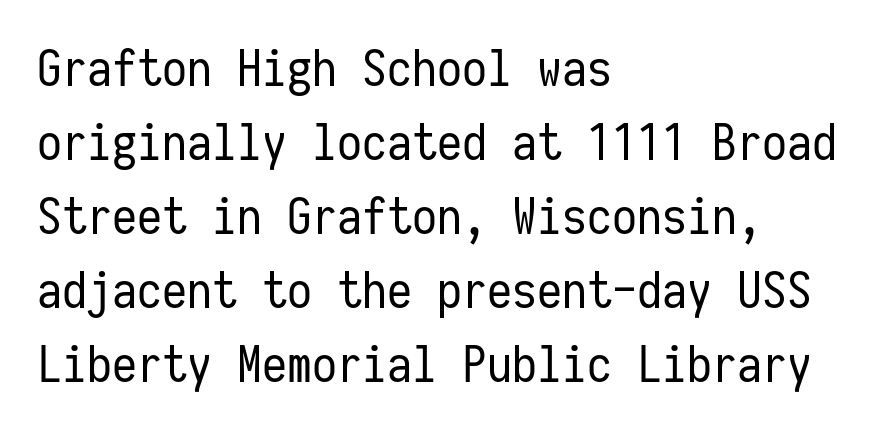
The image shows 50 px regular-weight, condensed sans-serif type, upright, monospaced; set left-aligned, normal line spacing (1.48x), normal letter spacing, not underlined; low stroke contrast and a medium x-height.
